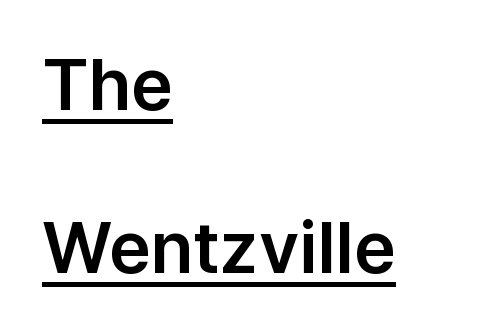
The image shows 70 px sans-serif type, upright; set left-aligned, loose line spacing (2.33x), normal letter spacing, underlined; low stroke contrast and a medium x-height.
